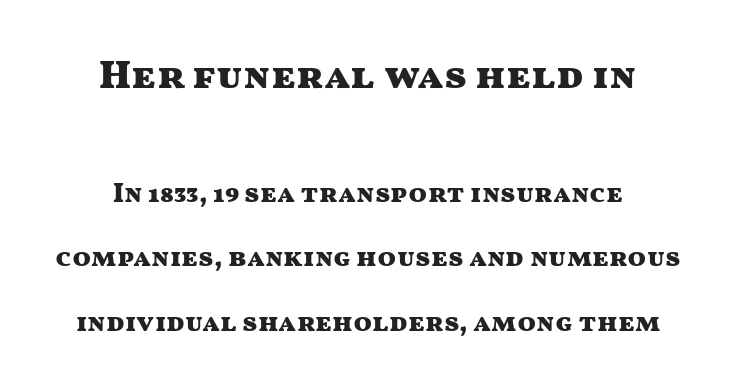
{"serif": "no", "italic": "no", "bold": "yes", "weight": "heavy", "width": "wide", "stroke_contrast": "medium", "x_height": "medium", "monospaced": "no", "underline": "no", "align": "center", "line_spacing": "loose", "line_spacing_ratio": 2.38, "letter_spacing": "normal", "letter_spacing_em": 0.0, "larger_block": "first", "size_ratio": 1.48, "glyph_px": 40}
